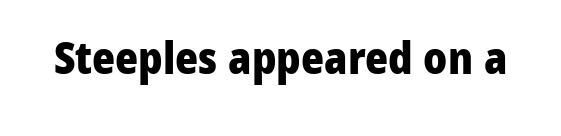
{"serif": "no", "italic": "no", "bold": "yes", "weight": "heavy", "width": "normal", "stroke_contrast": "low", "x_height": "medium", "monospaced": "no", "underline": "no", "letter_spacing": "normal", "letter_spacing_em": 0.0, "glyph_px": 44}
